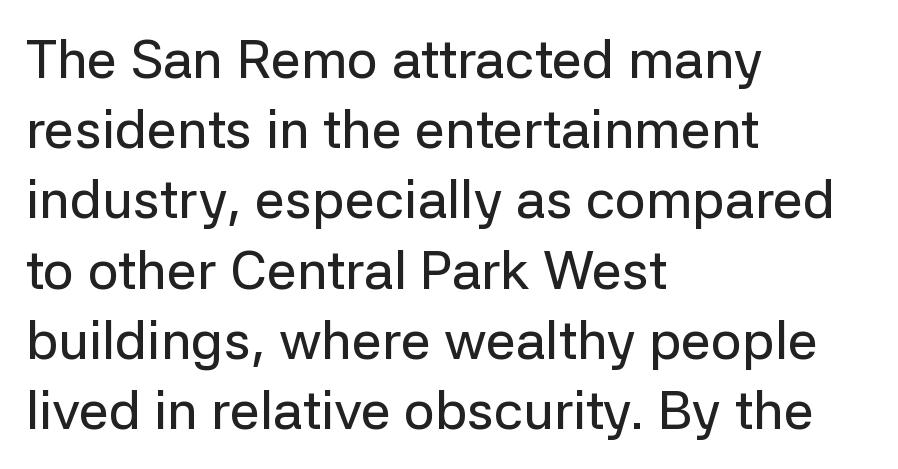
The ragged edge is on the right, which tells us the setting is flush left. Are there feet on the stems? There aren't — it's a sans. Here the designer chose a conventional face with non-uniform glyph widths. Honestly, the row spacing looks completely unremarkable. Do the letters lean? They stand straight.
